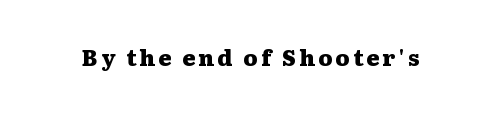
The image shows 22 px bold type, upright; set not underlined.
